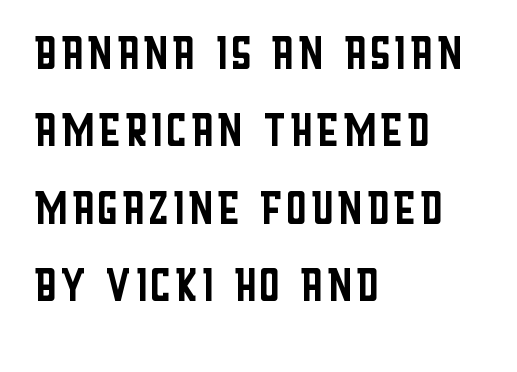
The image shows 61 px regular-weight, condensed sans-serif type, upright; set left-aligned, normal line spacing (1.27x), normal letter spacing, not underlined; low stroke contrast and a large x-height.
